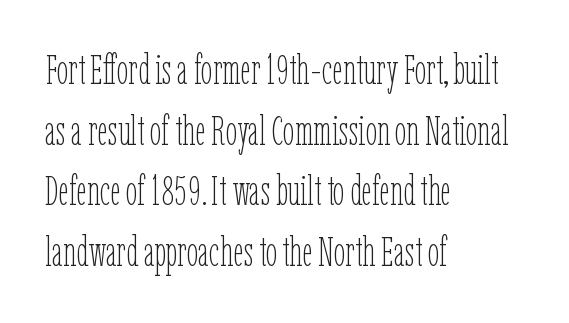
The image shows 41 px thin, condensed type, upright; set left-aligned, normal line spacing (1.48x), normal letter spacing, not underlined; low stroke contrast and a medium x-height.
